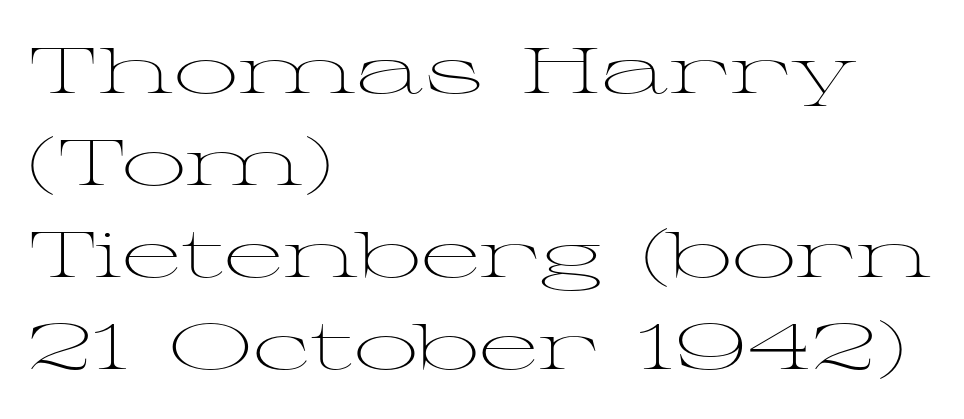
Q: Is the text bold? A: No.
Q: Is the text italic (slanted)? A: No, it is upright.
Q: Is the typeface a serif or a sans-serif typeface? A: Serif.
Q: Is the text underlined? A: No.
Q: How is the paragraph aligned? A: Left-aligned.
Q: Is the spacing between letters normal or unusually wide? A: Normal.
Q: Is the spacing between lines tight, normal or loose? A: Normal.
Q: Width (condensed, normal, or wide)? A: Wide.
Q: Stroke contrast? A: Medium.
Q: x-height? A: Medium.
Q: Monospaced? A: No.
